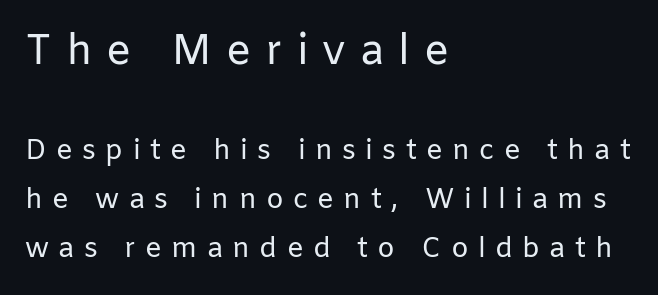
Q: Is the text bold? A: No.
Q: Is the text italic (slanted)? A: No, it is upright.
Q: Is the typeface a serif or a sans-serif typeface? A: Sans-serif.
Q: Is the text underlined? A: No.
Q: How is the paragraph aligned? A: Left-aligned.
Q: Is the spacing between letters normal or unusually wide? A: Unusually wide.
Q: Which block of text is set in a larger size, the first (top) or the second (bottom)? A: The first (top) one.
Q: Width (condensed, normal, or wide)? A: Normal.
Q: Stroke contrast? A: Low.
Q: x-height? A: Medium.
Q: Monospaced? A: No.
